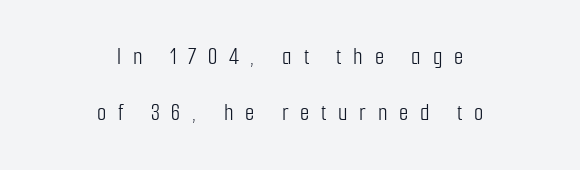
The glyphs are unaccompanied by any horizontal stroke below them. Heft: none added — not bold. The lines are quadded center. What's the leading like? Stretched, with rows far apart. Unlike italic type, these characters show no tilt at all. Words appear elongated and porous because spacing is wide.
